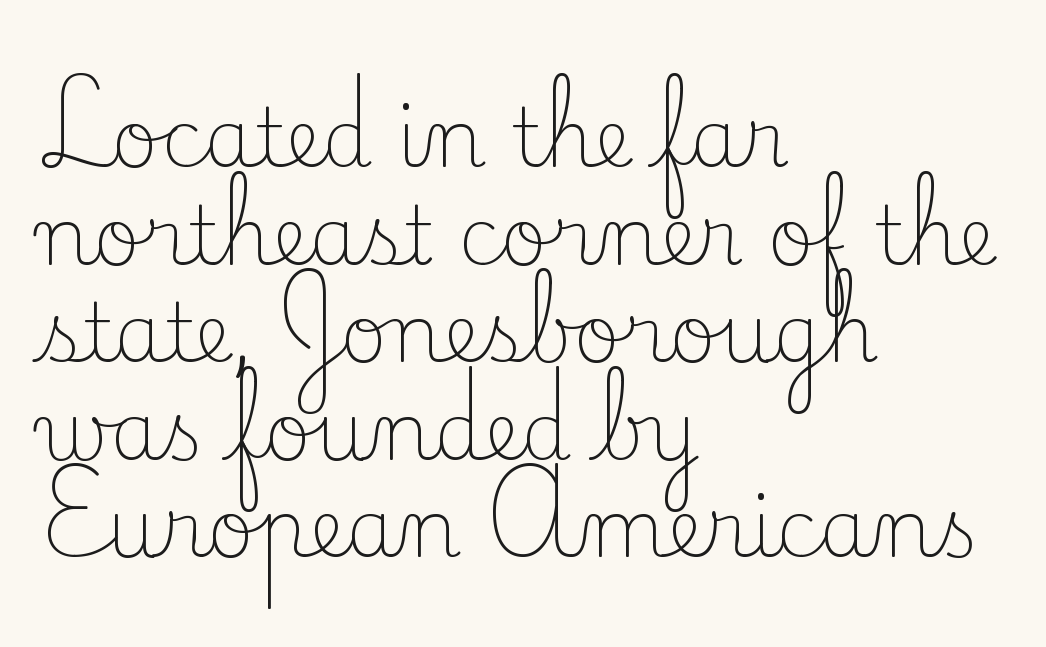
The image shows 80 px light serif type, upright; set left-aligned, line spacing 1.22x, normal letter spacing, not underlined; low stroke contrast and a small x-height.
